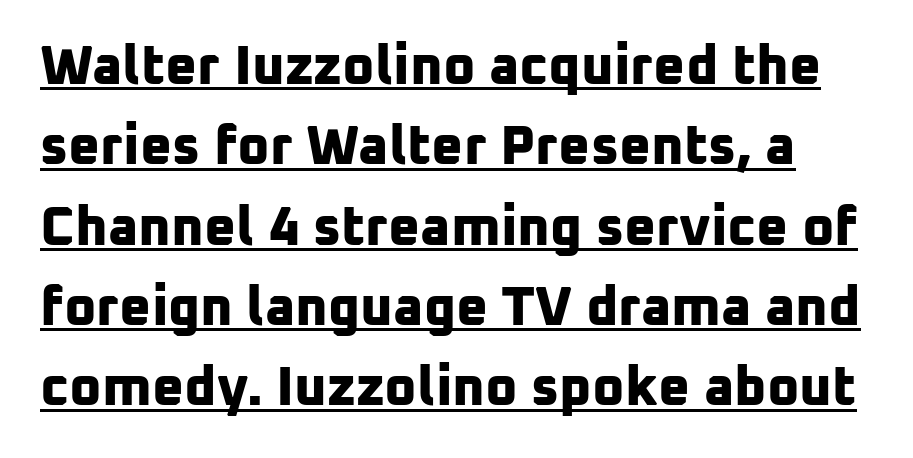
{"serif": "no", "bold": "yes", "weight": "bold", "width": "normal", "stroke_contrast": "low", "x_height": "medium", "monospaced": "no", "underline": "yes", "line_spacing": "normal", "line_spacing_ratio": 1.46, "letter_spacing": "normal", "letter_spacing_em": 0.0, "glyph_px": 55}
